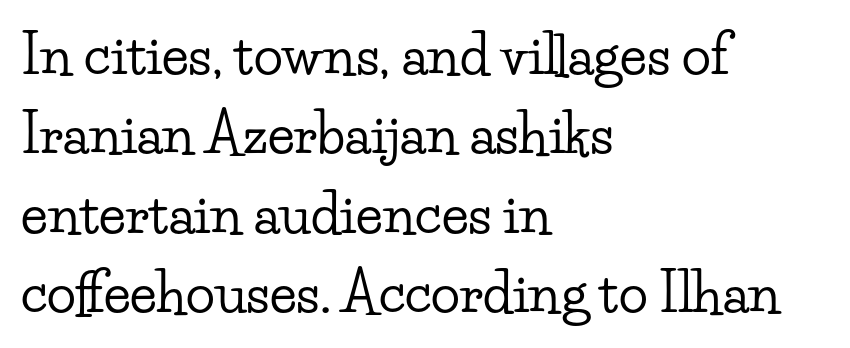
{"serif": "yes", "italic": "no", "width": "wide", "stroke_contrast": "low", "x_height": "small", "monospaced": "no", "underline": "no", "align": "left", "line_spacing": "normal", "line_spacing_ratio": 1.47, "letter_spacing": "normal", "letter_spacing_em": 0.0, "glyph_px": 54}
